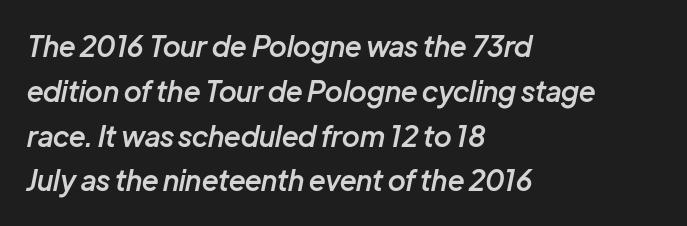
{"italic": "yes", "lean": "right", "slant_degrees": 12, "bold": "semi", "weight": "semibold", "width": "normal", "stroke_contrast": "low", "x_height": "medium", "monospaced": "no", "underline": "no", "align": "left", "line_spacing": "normal", "line_spacing_ratio": 1.6, "letter_spacing": "normal", "letter_spacing_em": 0.0, "glyph_px": 28}
